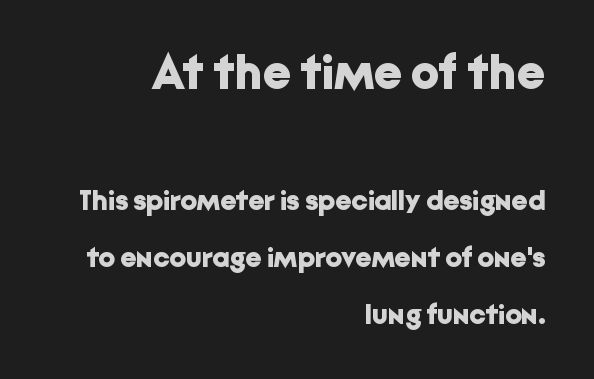
Q: Is the text bold? A: Yes.
Q: Is the text italic (slanted)? A: No, it is upright.
Q: Is the typeface a serif or a sans-serif typeface? A: Sans-serif.
Q: Is the text underlined? A: No.
Q: How is the paragraph aligned? A: Right-aligned.
Q: Is the spacing between letters normal or unusually wide? A: Normal.
Q: Is the spacing between lines tight, normal or loose? A: Loose.
Q: Which block of text is set in a larger size, the first (top) or the second (bottom)? A: The first (top) one.
Q: Width (condensed, normal, or wide)? A: Normal.
Q: Stroke contrast? A: Low.
Q: x-height? A: Medium.
Q: Monospaced? A: No.
